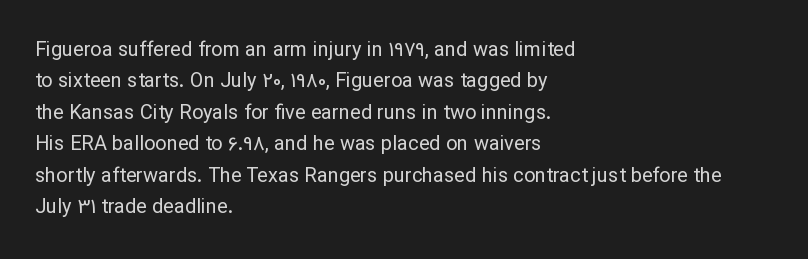
{"italic": "no", "bold": "no", "underline": "no", "align": "left", "line_spacing": "normal", "line_spacing_ratio": 1.57, "letter_spacing": "normal", "letter_spacing_em": 0.0, "glyph_px": 20}
